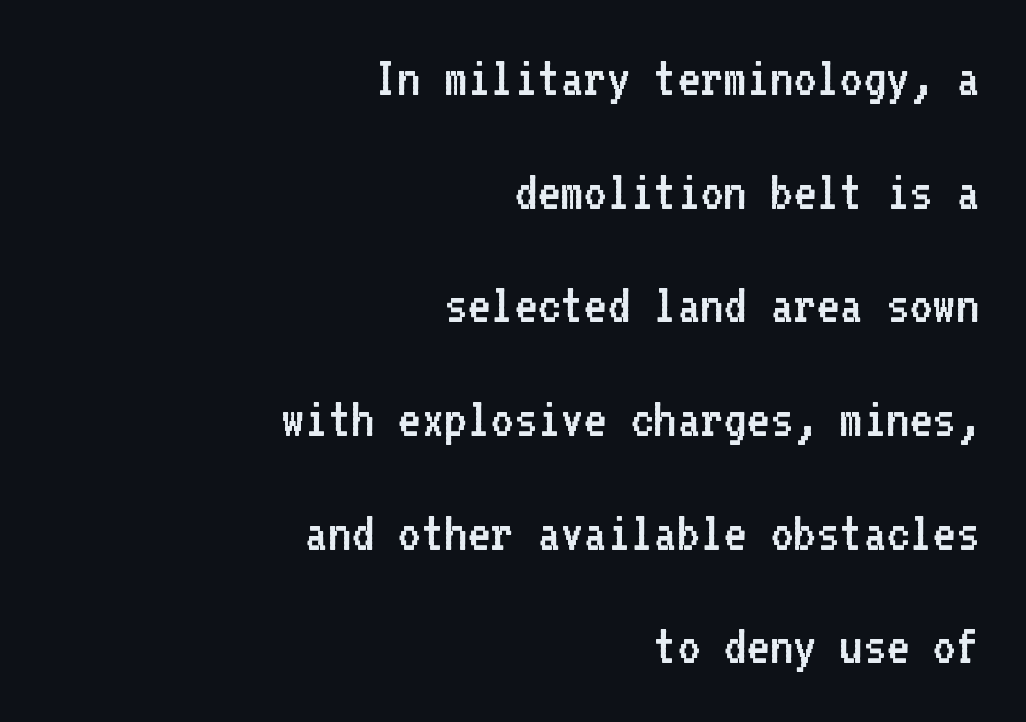
The image shows 56 px regular-weight sans-serif type, upright, monospaced; set right-aligned, loose line spacing (2.03x), normal letter spacing, not underlined; low stroke contrast and a medium x-height.
